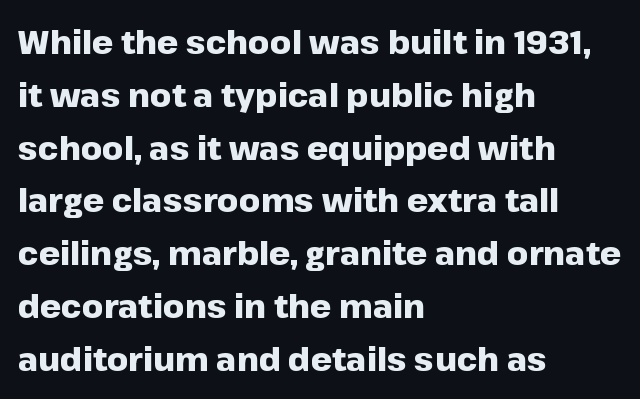
Style check: upright. Underlining? Definitely not there. Each letter keeps its own natural width here, so spacing adapts to shape. What's the leading like? Ordinary, nothing unusual. To sum up the face: it is a sans, with no serifs.
